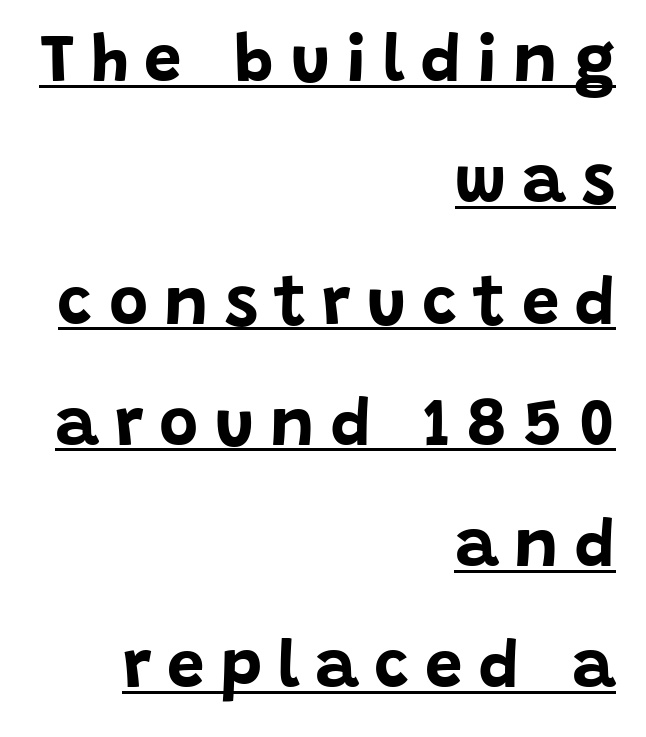
{"serif": "no", "italic": "no", "bold": "yes", "weight": "bold", "width": "normal", "stroke_contrast": "low", "x_height": "large", "monospaced": "no", "underline": "yes", "align": "right", "line_spacing_ratio": 1.81, "letter_spacing": "wide", "letter_spacing_em": 0.24, "glyph_px": 67}
